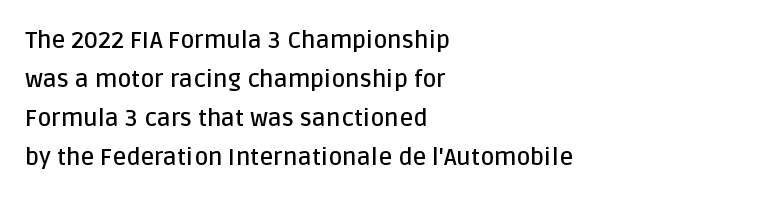
The image shows 24 px text type, upright; set left-aligned, normal line spacing (1.62x), normal letter spacing, not underlined.
